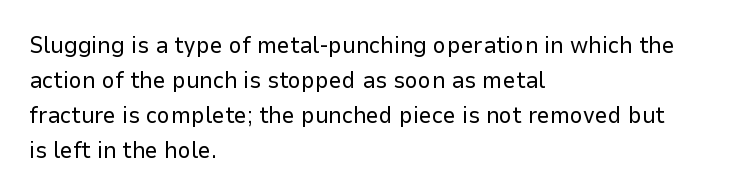
{"italic": "no", "bold": "no", "underline": "no", "align": "left", "line_spacing": "normal", "line_spacing_ratio": 1.52, "letter_spacing": "normal", "letter_spacing_em": 0.0, "glyph_px": 23}
